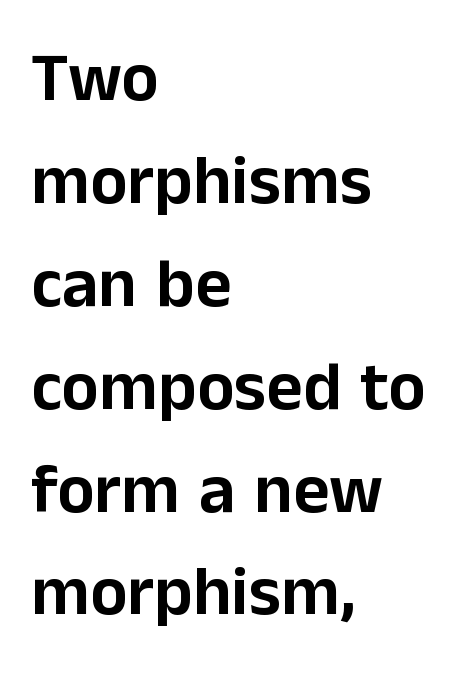
The image shows 70 px sans-serif type, upright; set left-aligned, normal line spacing (1.47x), normal letter spacing, not underlined; low stroke contrast and a medium x-height.
